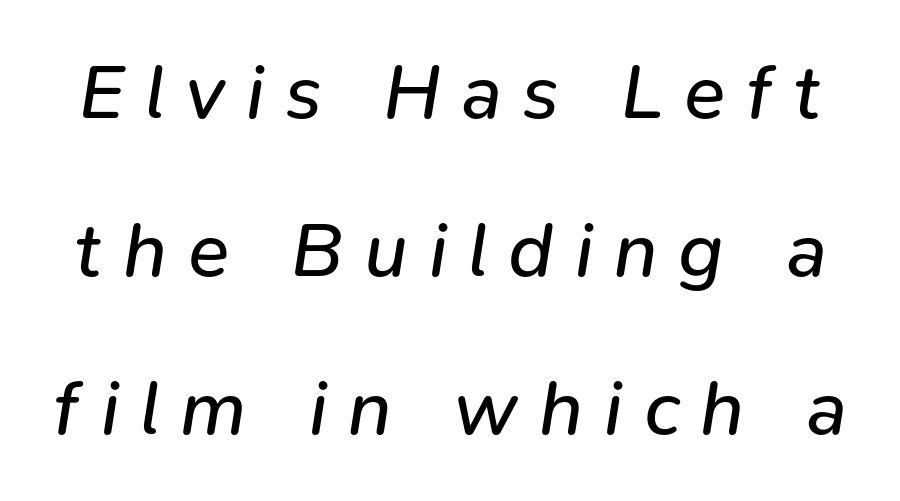
A typesetter would call this proportional, since set widths differ per character. Tracking here is generous; glyphs stand well apart from one another. A light-to-regular cut is what we see here. How would I describe the line gaps? Wide and relaxed. The passage shown is not underscored anywhere. Tall strokes in this sample are angled rather than plumb.
